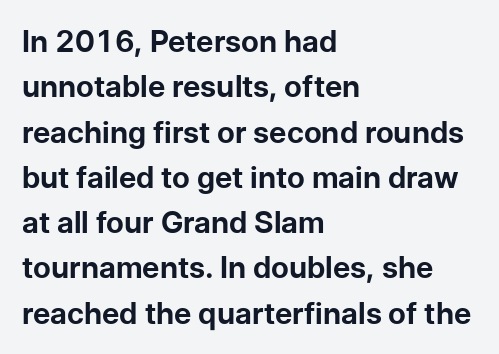
{"serif": "no", "italic": "no", "bold": "yes", "weight": "bold", "width": "normal", "stroke_contrast": "low", "x_height": "medium", "monospaced": "no", "underline": "no", "align": "left", "line_spacing": "normal", "line_spacing_ratio": 1.51, "letter_spacing": "normal", "letter_spacing_em": 0.0, "glyph_px": 30}
